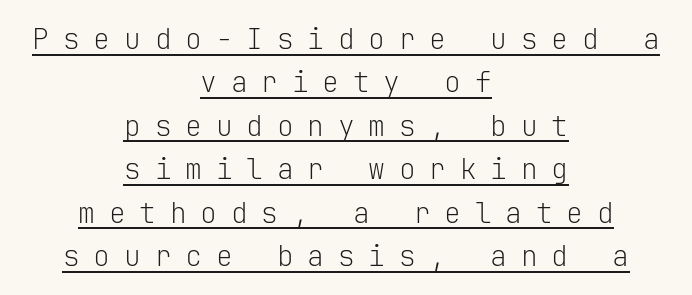
Someone cranked the tracking dial way up on this one. Summary of weight: not heavy and not bold. Is there an underline? Yes — a line sits under the letters. Here the designer chose a console-style face with uniform glyph widths. Leftover space on each line is divided equally before and after the words. Examine the stroke ends and you'll find no serifs.
